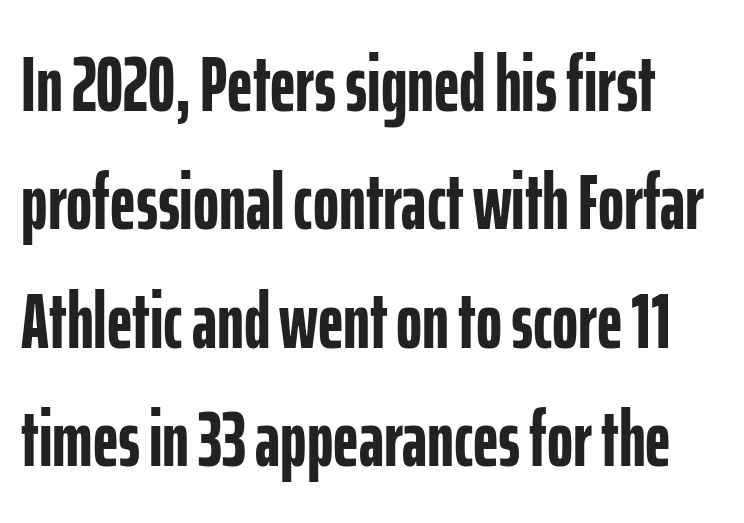
{"serif": "no", "italic": "no", "bold": "yes", "weight": "semibold", "width": "condensed", "stroke_contrast": "low", "x_height": "medium", "monospaced": "no", "underline": "no", "line_spacing": "normal", "line_spacing_ratio": 1.5, "letter_spacing": "normal", "letter_spacing_em": 0.0, "glyph_px": 79}
